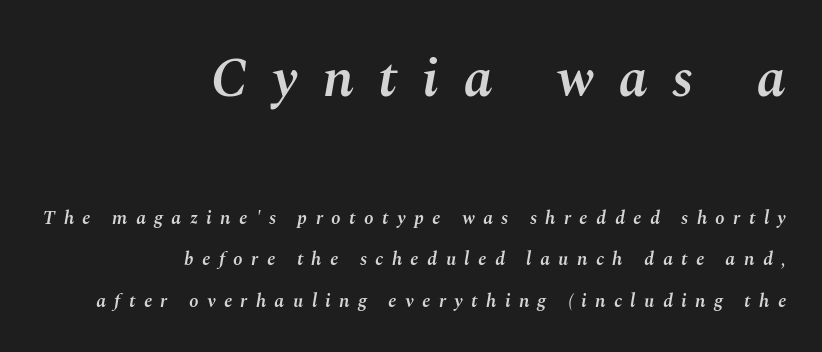
The image shows 56 px semibold type, italic (leaning right); set right-aligned, loose line spacing (2.18x), unusually wide letter spacing (+0.44 em), not underlined; the first (top) block is 2.95x larger; medium stroke contrast and a medium x-height.
